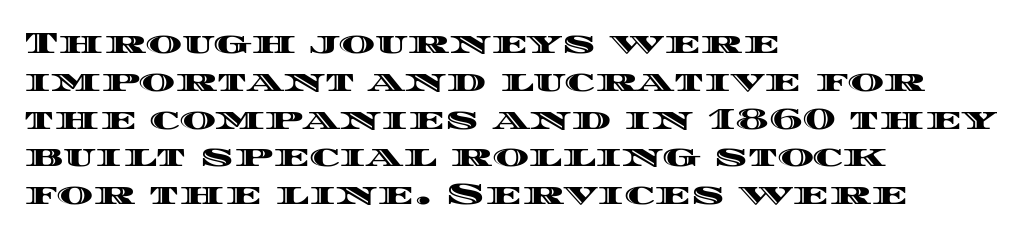
Q: Is the text italic (slanted)? A: No, it is upright.
Q: Is the text underlined? A: No.
Q: How is the paragraph aligned? A: Left-aligned.
Q: Is the spacing between letters normal or unusually wide? A: Normal.
Q: Width (condensed, normal, or wide)? A: Wide.
Q: x-height? A: Large.
Q: Monospaced? A: No.
